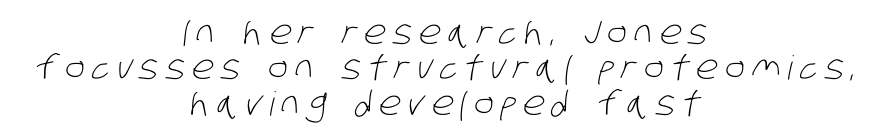
{"serif": "no", "bold": "no", "weight": "light", "width": "condensed", "stroke_contrast": "low", "x_height": "large", "monospaced": "no", "underline": "no", "align": "center", "line_spacing": "tight", "line_spacing_ratio": 1.07, "letter_spacing": "wide", "letter_spacing_em": 0.22, "glyph_px": 33}
